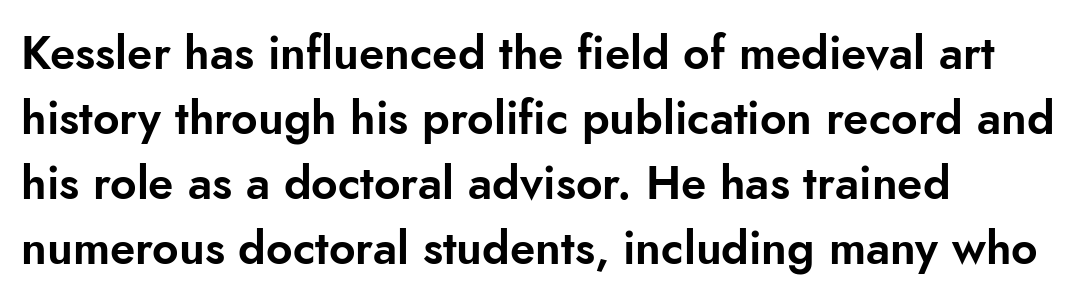
Q: Is the text italic (slanted)? A: No, it is upright.
Q: Is the typeface a serif or a sans-serif typeface? A: Sans-serif.
Q: Is the text underlined? A: No.
Q: How is the paragraph aligned? A: Left-aligned.
Q: Is the spacing between letters normal or unusually wide? A: Normal.
Q: Is the spacing between lines tight, normal or loose? A: Normal.
Q: Width (condensed, normal, or wide)? A: Normal.
Q: Stroke contrast? A: Low.
Q: x-height? A: Small.
Q: Monospaced? A: No.
